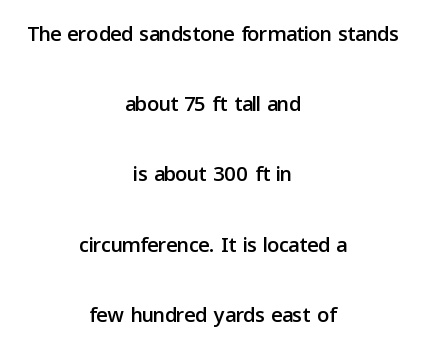
Q: Is the text italic (slanted)? A: No, it is upright.
Q: Is the typeface a serif or a sans-serif typeface? A: Sans-serif.
Q: Is the text underlined? A: No.
Q: How is the paragraph aligned? A: Centered.
Q: Is the spacing between letters normal or unusually wide? A: Normal.
Q: Is the spacing between lines tight, normal or loose? A: Loose.
Q: Width (condensed, normal, or wide)? A: Normal.
Q: Stroke contrast? A: Low.
Q: x-height? A: Medium.
Q: Monospaced? A: No.
